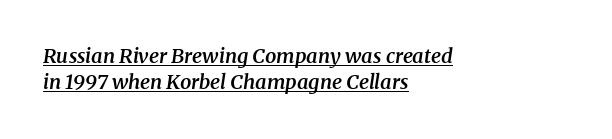
Stroke thickness is moderately raised; the sample reads as semibold. The horizontal fit of the characters is conventional and even. The glyphs look as if they've been sheared to an angle. This is underlined copy, the kind a proofreader might mark for attention. Casual observation: everything's shoved over to the left. Baseline-to-baseline distance is the conventional proportion of letter height.
